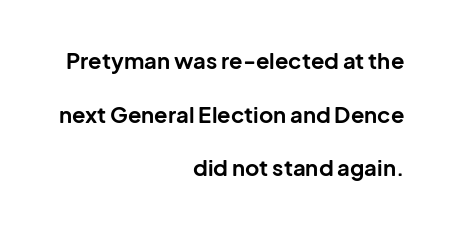
{"italic": "no", "bold": "yes", "underline": "no", "align": "right", "line_spacing": "loose", "line_spacing_ratio": 2.44, "letter_spacing": "normal", "letter_spacing_em": 0.0, "glyph_px": 22}
